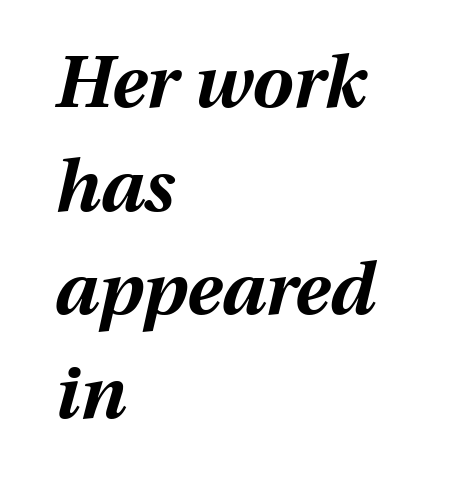
The image shows 73 px bold type, italic (leaning right); set left-aligned, normal line spacing (1.42x), normal letter spacing, not underlined; medium stroke contrast and a medium x-height.
